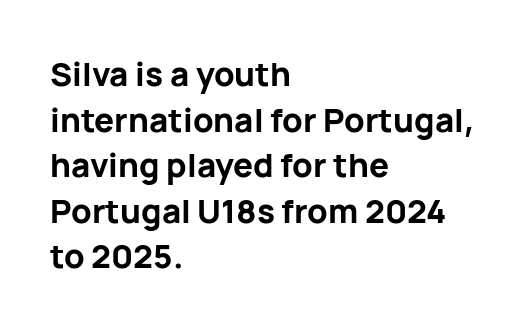
The image shows 33 px bold sans-serif type, upright; set left-aligned, normal line spacing (1.38x), normal letter spacing, not underlined; low stroke contrast and a medium x-height.
